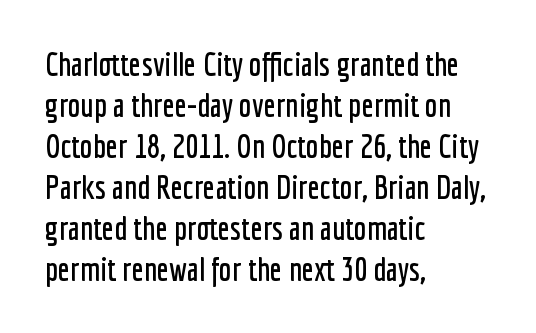
Q: Is the text italic (slanted)? A: No, it is upright.
Q: Is the typeface a serif or a sans-serif typeface? A: Sans-serif.
Q: Is the text underlined? A: No.
Q: How is the paragraph aligned? A: Left-aligned.
Q: Is the spacing between letters normal or unusually wide? A: Normal.
Q: Is the spacing between lines tight, normal or loose? A: Normal.
Q: Width (condensed, normal, or wide)? A: Condensed.
Q: Stroke contrast? A: Low.
Q: x-height? A: Medium.
Q: Monospaced? A: No.
